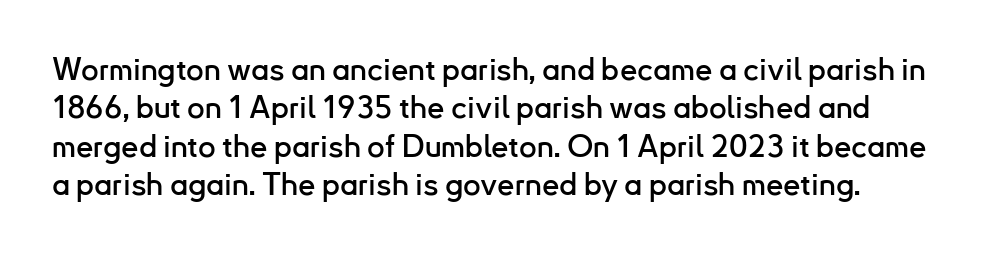
{"serif": "no", "italic": "no", "width": "normal", "stroke_contrast": "low", "x_height": "small", "monospaced": "no", "underline": "no", "line_spacing_ratio": 1.24, "letter_spacing": "normal", "letter_spacing_em": 0.0, "glyph_px": 31}
